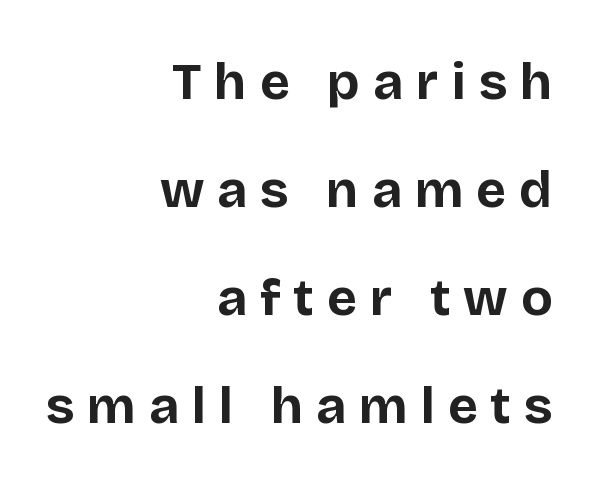
Vertical strokes here are truly vertical. The designer dialed line spacing up above the default. Is this a sans? Yes — the strokes have no serifs. Spacing verdict: proportional, widths tailored to each character.
